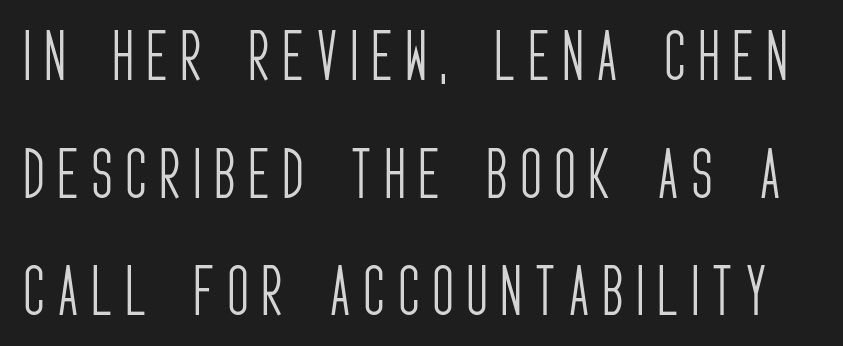
{"serif": "no", "italic": "no", "bold": "no", "weight": "light", "width": "condensed", "stroke_contrast": "low", "x_height": "large", "monospaced": "no", "underline": "no", "line_spacing": "loose", "line_spacing_ratio": 2.1, "letter_spacing": "wide", "letter_spacing_em": 0.25, "glyph_px": 56}
